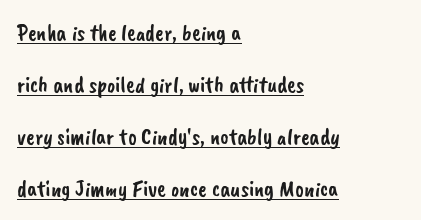
{"underline": "yes", "align": "left", "line_spacing": "loose", "line_spacing_ratio": 2.26, "letter_spacing": "normal", "letter_spacing_em": 0.0, "glyph_px": 23}
